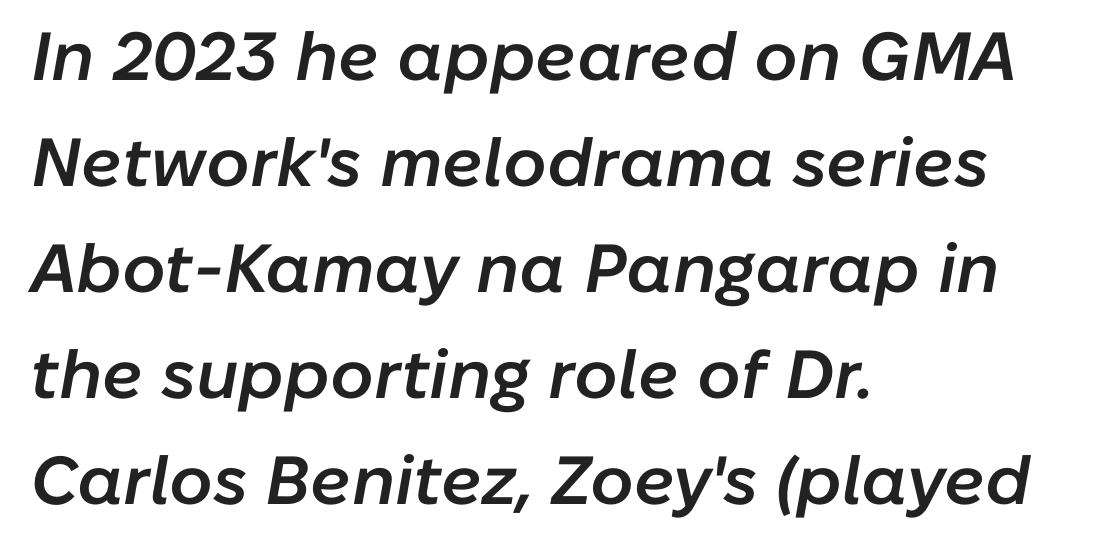
{"italic": "yes", "lean": "right", "slant_degrees": 10, "bold": "semi", "weight": "semibold", "width": "normal", "stroke_contrast": "low", "x_height": "medium", "monospaced": "no", "underline": "no", "align": "left", "line_spacing": "normal", "line_spacing_ratio": 1.56, "letter_spacing": "normal", "letter_spacing_em": 0.0, "glyph_px": 68}
